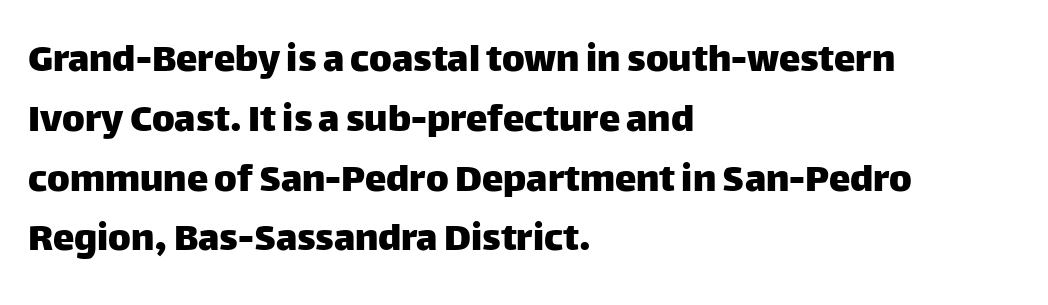
{"serif": "no", "italic": "no", "width": "normal", "stroke_contrast": "low", "x_height": "large", "monospaced": "no", "underline": "no", "align": "left", "line_spacing": "normal", "line_spacing_ratio": 1.39, "letter_spacing": "normal", "letter_spacing_em": 0.0, "glyph_px": 43}
